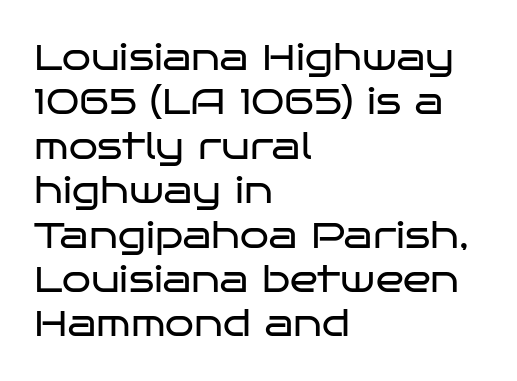
The image shows 37 px regular-weight, wide sans-serif type, upright; set left-aligned, line spacing 1.2x, normal letter spacing, not underlined; low stroke contrast and a large x-height.
